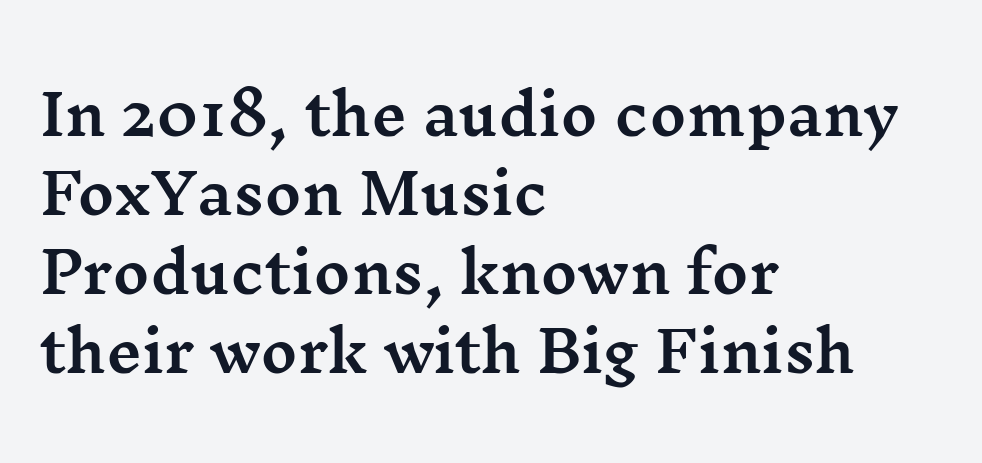
{"serif": "yes", "italic": "no", "width": "wide", "stroke_contrast": "medium", "x_height": "medium", "monospaced": "no", "underline": "no", "align": "left", "line_spacing": "normal", "line_spacing_ratio": 1.41, "letter_spacing": "normal", "letter_spacing_em": 0.0, "glyph_px": 56}
